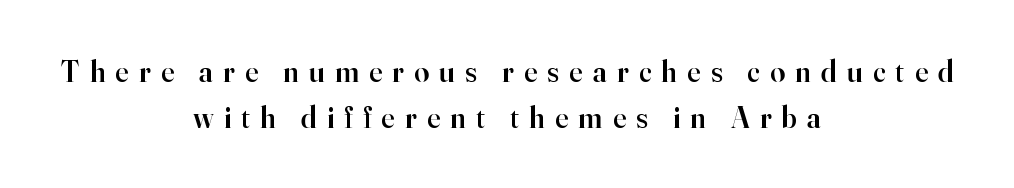
{"serif": "yes", "italic": "no", "bold": "semi", "weight": "semibold", "width": "normal", "stroke_contrast": "high", "x_height": "small", "monospaced": "no", "underline": "no", "align": "center", "line_spacing": "normal", "line_spacing_ratio": 1.52, "letter_spacing": "wide", "letter_spacing_em": 0.34, "glyph_px": 30}
